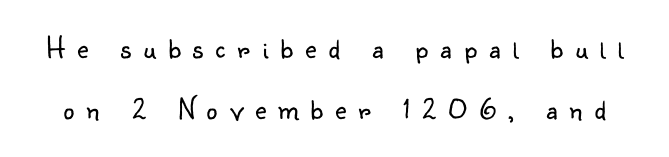
Q: Is the text bold? A: No.
Q: Is the text italic (slanted)? A: No, it is upright.
Q: Is the typeface a serif or a sans-serif typeface? A: Sans-serif.
Q: Is the text underlined? A: No.
Q: Is the spacing between letters normal or unusually wide? A: Unusually wide.
Q: Is the spacing between lines tight, normal or loose? A: Loose.
Q: Width (condensed, normal, or wide)? A: Normal.
Q: Stroke contrast? A: Low.
Q: x-height? A: Small.
Q: Monospaced? A: No.
